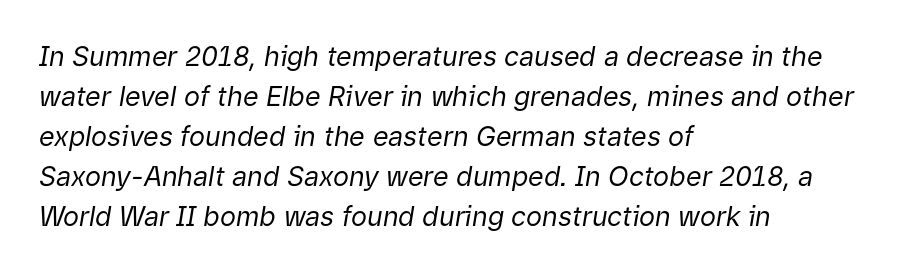
The passage shown has conventional tracking throughout. The ragged edge is on the right, which tells us the setting is flush left. A typesetter would mark this as italic. The lines sit at an ordinary, default distance from one another.
